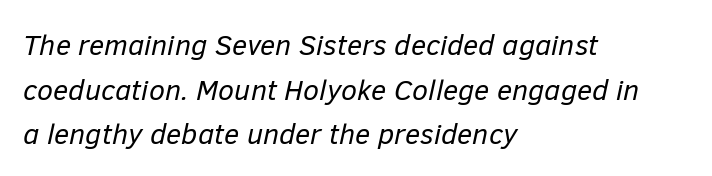
Q: Is the text bold? A: No.
Q: Is the text italic (slanted)? A: Yes, it leans right by about 12 degrees.
Q: Is the text underlined? A: No.
Q: How is the paragraph aligned? A: Left-aligned.
Q: Is the spacing between letters normal or unusually wide? A: Normal.
Q: Is the spacing between lines tight, normal or loose? A: Normal.
Q: Width (condensed, normal, or wide)? A: Normal.
Q: Stroke contrast? A: Low.
Q: x-height? A: Medium.
Q: Monospaced? A: No.
